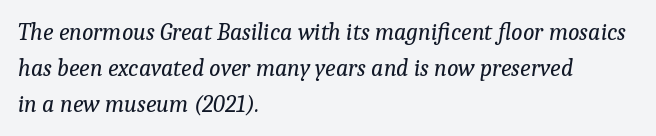
Counters stay open thanks to moderate or lighter strokes. Tall strokes in this sample are angled rather than plumb. Only glyphs here, with clear space below each row. This rendering uses left alignment, leaving the right contour irregular. The horizontal fit of the characters is conventional and even. Honestly, the row spacing looks completely unremarkable.
